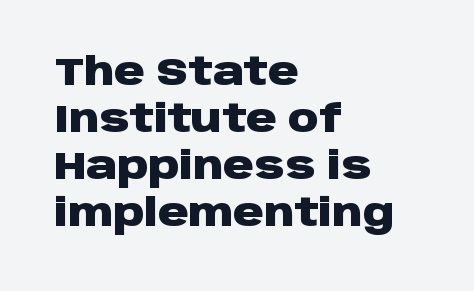
{"serif": "no", "italic": "no", "bold": "yes", "weight": "heavy", "width": "wide", "stroke_contrast": "low", "x_height": "large", "monospaced": "no", "underline": "no", "align": "left", "line_spacing_ratio": 1.24, "letter_spacing": "normal", "letter_spacing_em": 0.0, "glyph_px": 38}
